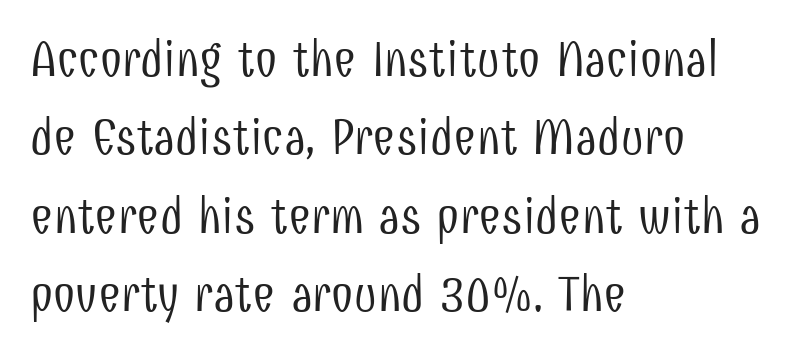
The letters advance in unequal steps, a hallmark of proportional type. Each row of text sits above clean, open space. Heaviness? Minimal to ordinary, like unemphasized prose. A typesetter would mark this as roman, not italic. The ragged edge is on the right, which tells us the setting is flush left.
